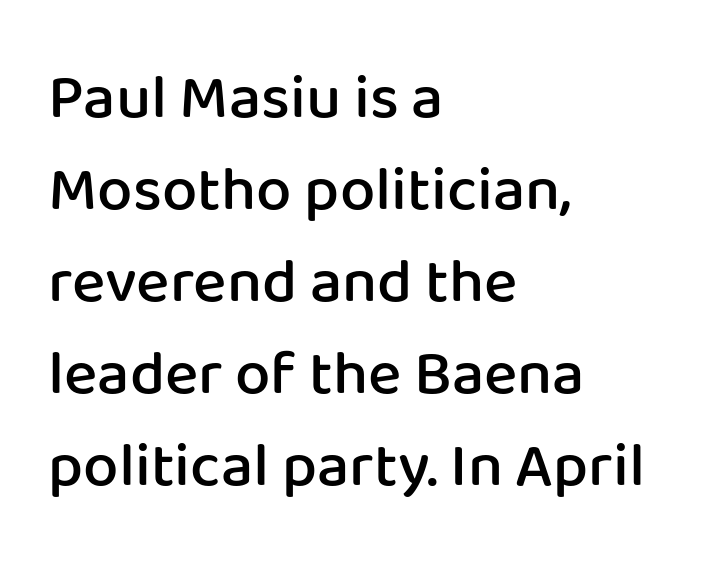
The image shows 63 px semibold sans-serif type, upright; set left-aligned, normal line spacing (1.46x), normal letter spacing, not underlined; low stroke contrast and a medium x-height.
